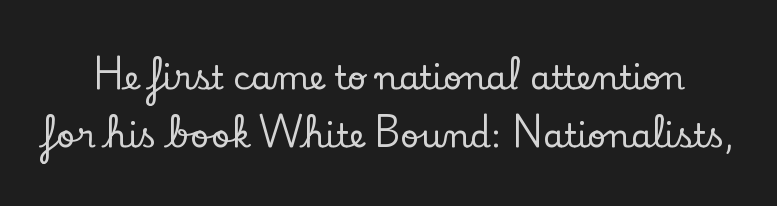
Q: Is the text italic (slanted)? A: No, it is upright.
Q: Is the text underlined? A: No.
Q: Is the spacing between letters normal or unusually wide? A: Normal.
Q: Width (condensed, normal, or wide)? A: Normal.
Q: Stroke contrast? A: Low.
Q: x-height? A: Small.
Q: Monospaced? A: No.
